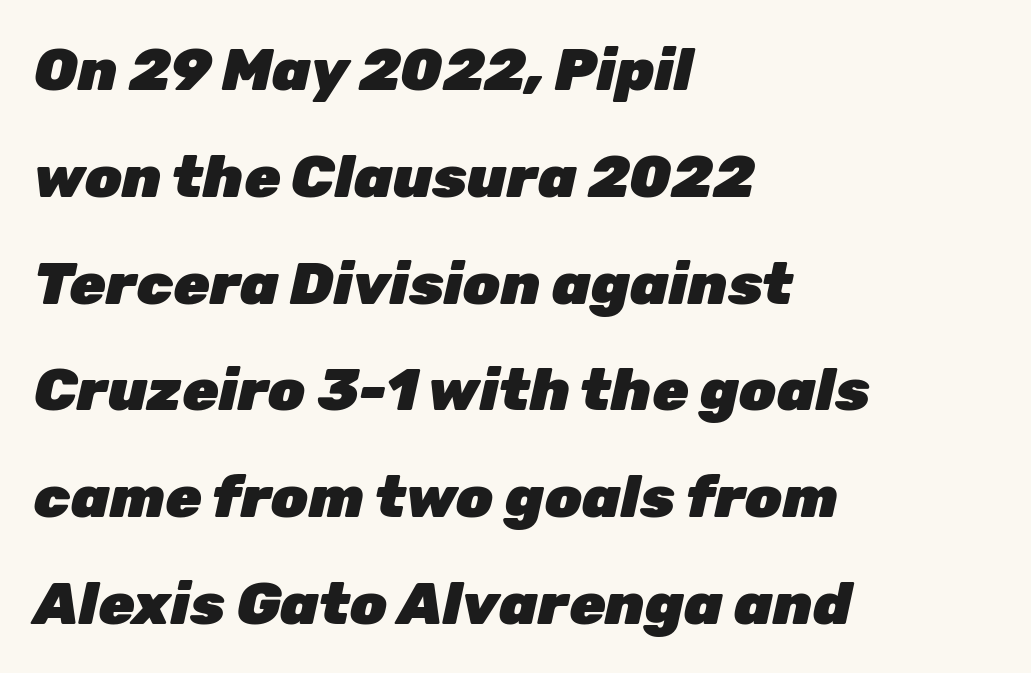
Think of a printed novel: that variable character pitch is what you see here. Glance below the letters and you will spot only blank space. Leftover space on each line is placed entirely after the last word. Yep, that's italic — everything's leaning. Strokes here are thick enough to call this a true bold.
